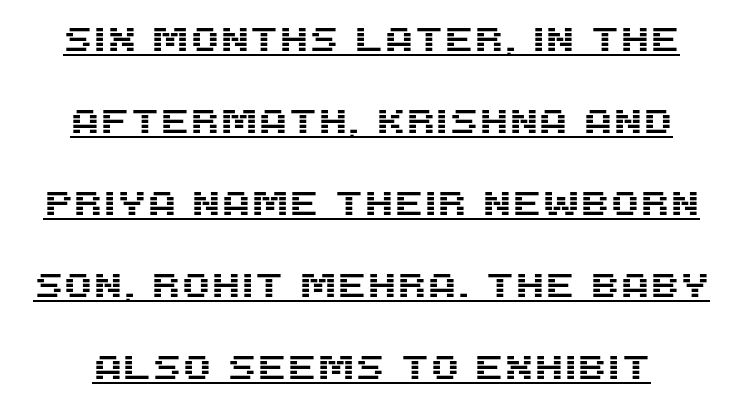
Words appear dense and cohesive because spacing is normal. The vertical gap from one line to the next is large. Compared with undecorated copy, this sample adds a rule below the words. Regarding serifs, this sample does without them. Character widths vary here, with narrow letters taking less room than wide ones. Vertical strokes here are truly vertical.
